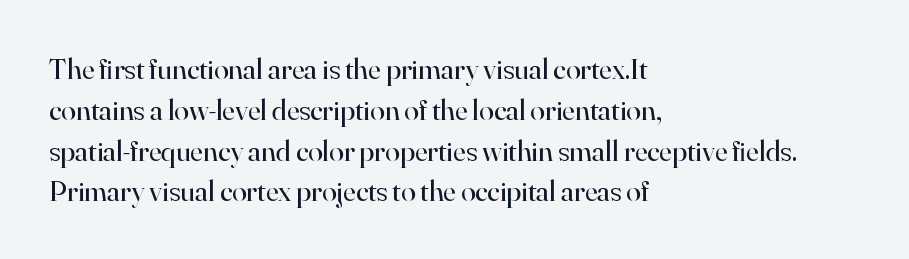
The letters advance in unequal steps, a hallmark of proportional type. Compared with typical body copy, the letter spacing here is the same. The setting favours the left margin, as ordinary paragraphs usually do. Rows of type keep a routine distance in the vertical direction.
